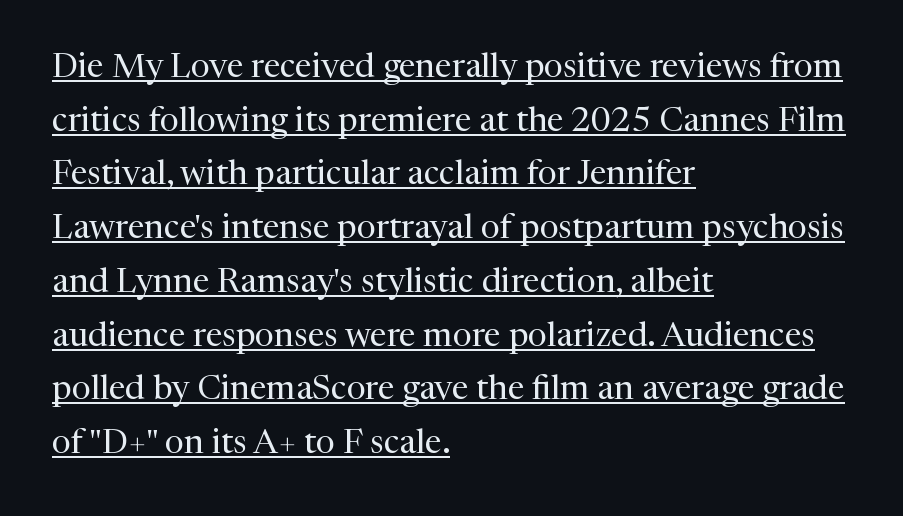
Q: Is the text bold? A: No.
Q: Is the text italic (slanted)? A: No, it is upright.
Q: Is the typeface a serif or a sans-serif typeface? A: Serif.
Q: Is the text underlined? A: Yes.
Q: How is the paragraph aligned? A: Left-aligned.
Q: Is the spacing between letters normal or unusually wide? A: Normal.
Q: Is the spacing between lines tight, normal or loose? A: Normal.
Q: Width (condensed, normal, or wide)? A: Normal.
Q: Stroke contrast? A: Medium.
Q: x-height? A: Medium.
Q: Monospaced? A: No.
